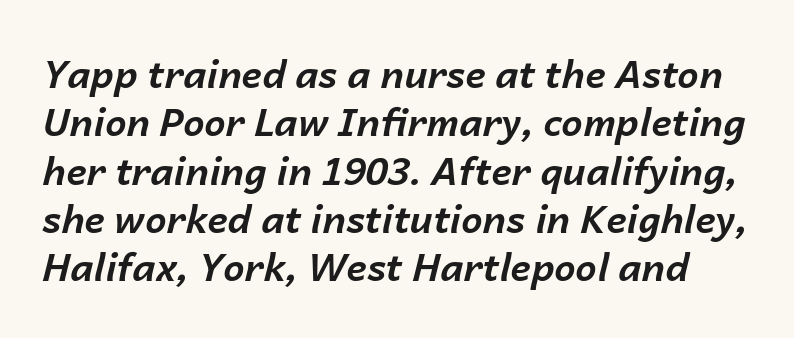
The image shows 38 px bold type, italic (leaning right); set normal line spacing (1.27x), normal letter spacing, not underlined; low stroke contrast and a medium x-height.
